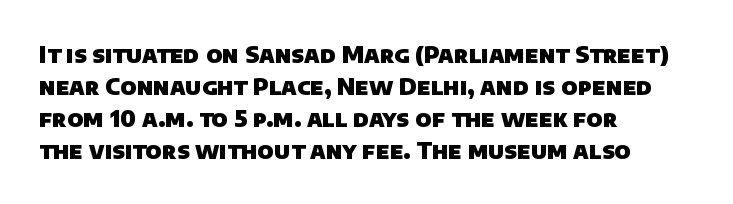
The image shows 23 px bold type; set left-aligned, normal line spacing (1.39x), normal letter spacing, not underlined.
